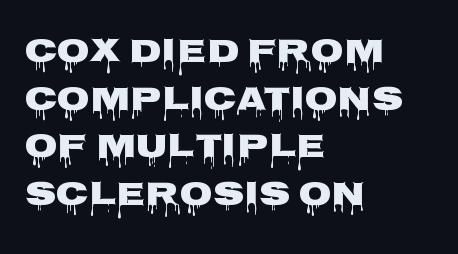
What weight is shown? A full bold with thick strokes. Check the space under the baseline: it is left empty. This sample has the flowing, uneven cadence of proportional lettering. The horizontal fit of the characters is conventional and even.
